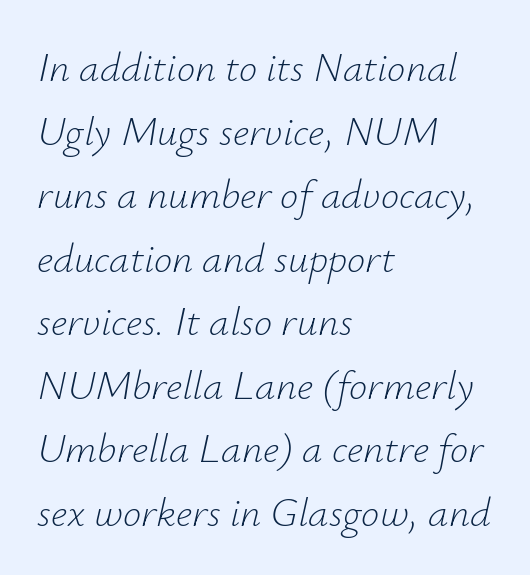
Leading: standard. The baseline area is clear. Characters are canted at an angle relative to the baseline's perpendicular. These lines stack with their left ends in a neat column. Think of a printed novel: that variable character pitch is what you see here.
